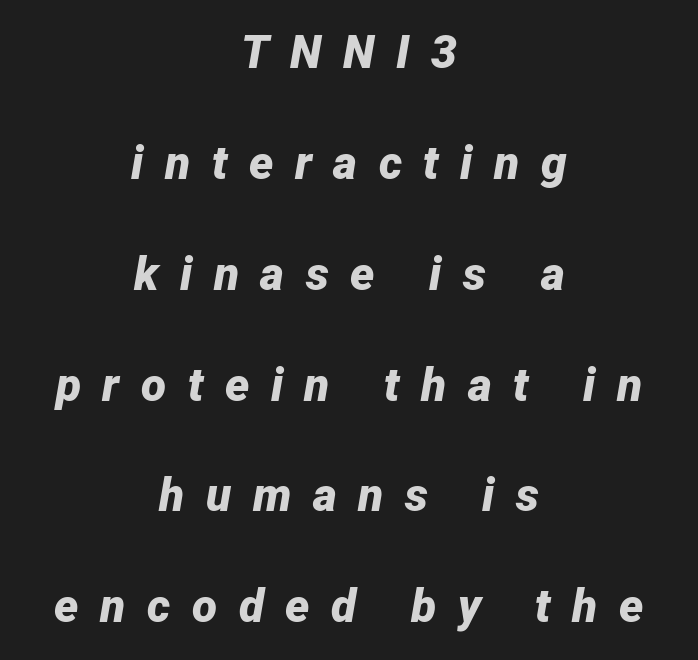
The image shows 46 px bold type, italic (leaning right); set centered, loose line spacing (2.41x), unusually wide letter spacing (+0.47 em), not underlined; low stroke contrast and a medium x-height.
